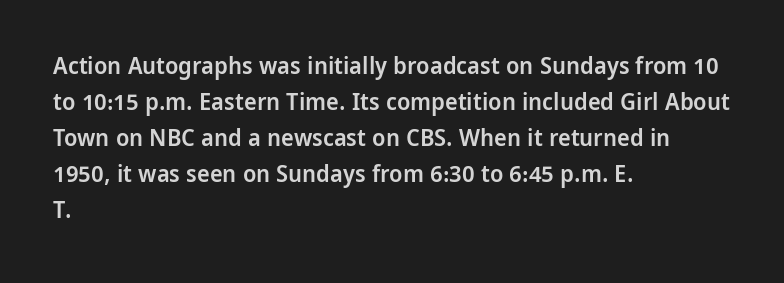
Q: Is the text bold? A: Semi-bold.
Q: Is the text italic (slanted)? A: No, it is upright.
Q: Is the text underlined? A: No.
Q: How is the paragraph aligned? A: Left-aligned.
Q: Is the spacing between letters normal or unusually wide? A: Normal.
Q: Is the spacing between lines tight, normal or loose? A: Normal.
